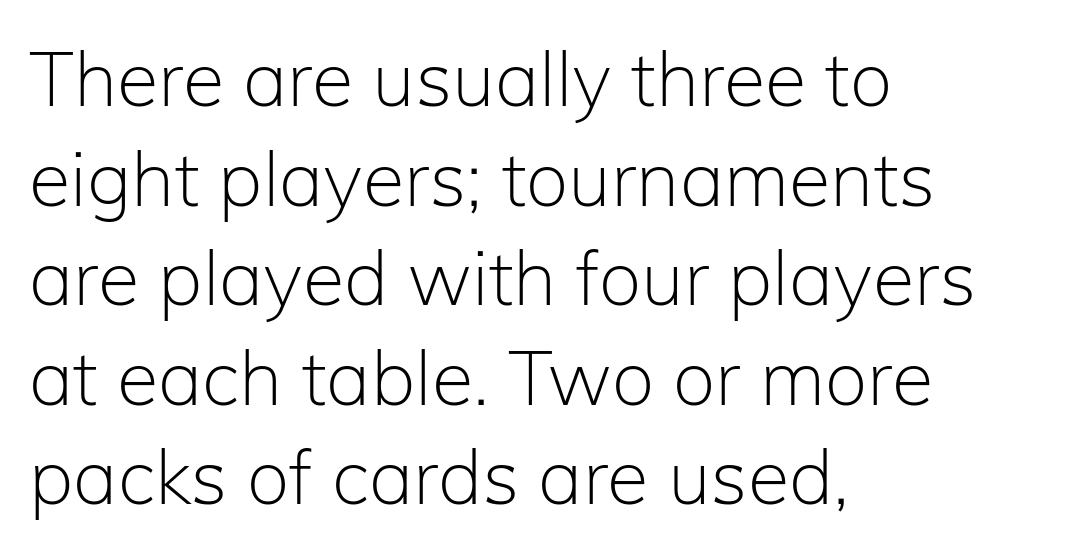
You could not count columns in this text — the font is proportionally spaced. Italic: no, the glyphs are upright roman. Leading matches the norm, producing a regular column. Examine the stroke ends and you'll find no serifs. This is not heavy type; no bold has been used.
